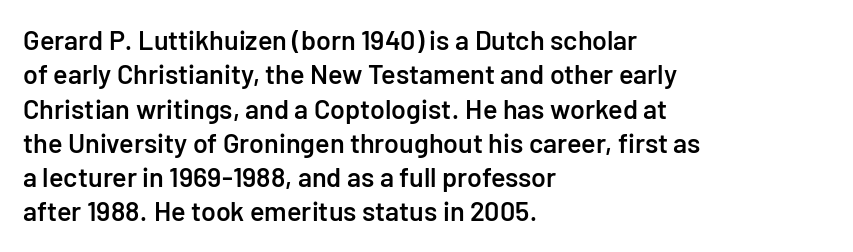
The image shows 27 px text type, upright; set left-aligned, normal line spacing (1.27x), normal letter spacing, not underlined.
